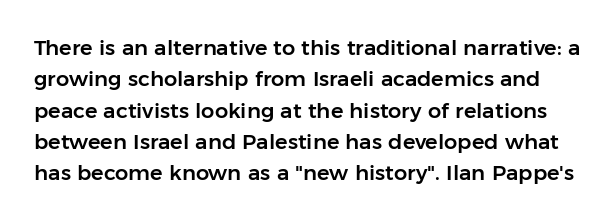
The image shows 21 px text type, upright; set normal line spacing (1.49x), normal letter spacing, not underlined.
